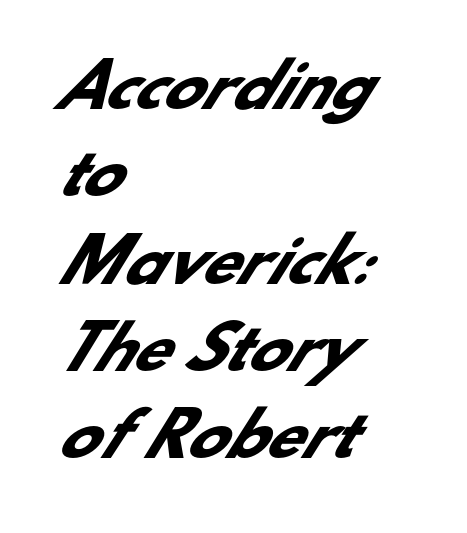
The characters display no serif detailing; their extremities are plain. The zone under the glyphs is completely vacant. This sample uses plain, unmodified letter spacing. Note the varied advance widths — an 'i' is clearly narrower than an 'm'. The paragraph has a hard left edge and a soft right edge.
